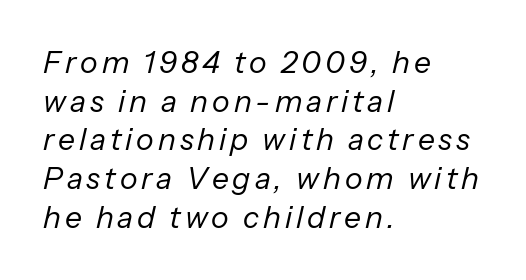
Any mark beneath the type? The region is blank. The typesetter chose a ragged-right arrangement here. Designer's note — italics engaged. The font sits on the lighter half of the weight spectrum, regular included. A normal amount of white space separates one row of letters from the next. Do the characters align in a grid? No, the font is proportional.
